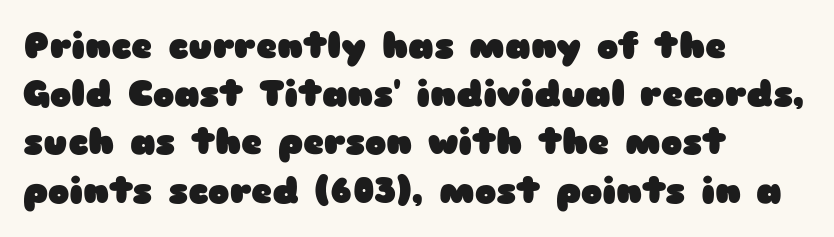
Q: Is the text bold? A: Yes.
Q: Is the text italic (slanted)? A: No, it is upright.
Q: Is the typeface a serif or a sans-serif typeface? A: Sans-serif.
Q: Is the text underlined? A: No.
Q: How is the paragraph aligned? A: Left-aligned.
Q: Is the spacing between letters normal or unusually wide? A: Normal.
Q: Is the spacing between lines tight, normal or loose? A: Normal.
Q: Width (condensed, normal, or wide)? A: Wide.
Q: Stroke contrast? A: Low.
Q: x-height? A: Medium.
Q: Monospaced? A: No.
